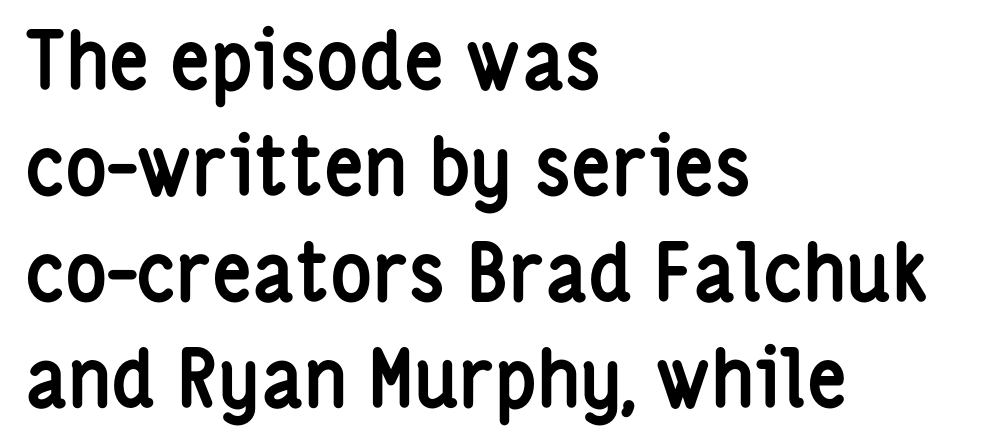
Q: Is the text bold? A: Yes.
Q: Is the text italic (slanted)? A: No, it is upright.
Q: Is the typeface a serif or a sans-serif typeface? A: Sans-serif.
Q: Is the text underlined? A: No.
Q: How is the paragraph aligned? A: Left-aligned.
Q: Is the spacing between letters normal or unusually wide? A: Normal.
Q: Is the spacing between lines tight, normal or loose? A: Normal.
Q: Width (condensed, normal, or wide)? A: Condensed.
Q: Stroke contrast? A: Low.
Q: x-height? A: Medium.
Q: Monospaced? A: No.
